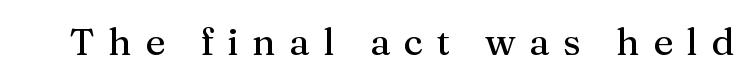
Q: Is the text italic (slanted)? A: No, it is upright.
Q: Is the typeface a serif or a sans-serif typeface? A: Serif.
Q: Is the text underlined? A: No.
Q: Is the spacing between letters normal or unusually wide? A: Unusually wide.
Q: Width (condensed, normal, or wide)? A: Normal.
Q: Stroke contrast? A: Medium.
Q: x-height? A: Medium.
Q: Monospaced? A: No.
